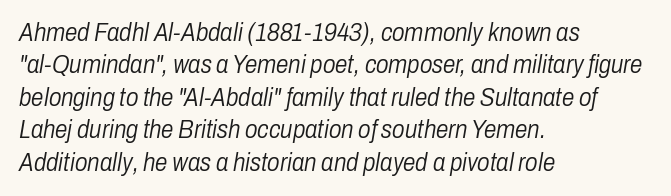
{"italic": "yes", "lean": "right", "slant_degrees": 10, "bold": "no", "underline": "no", "align": "left", "line_spacing": "normal", "line_spacing_ratio": 1.3, "letter_spacing": "normal", "letter_spacing_em": 0.0, "glyph_px": 25}
